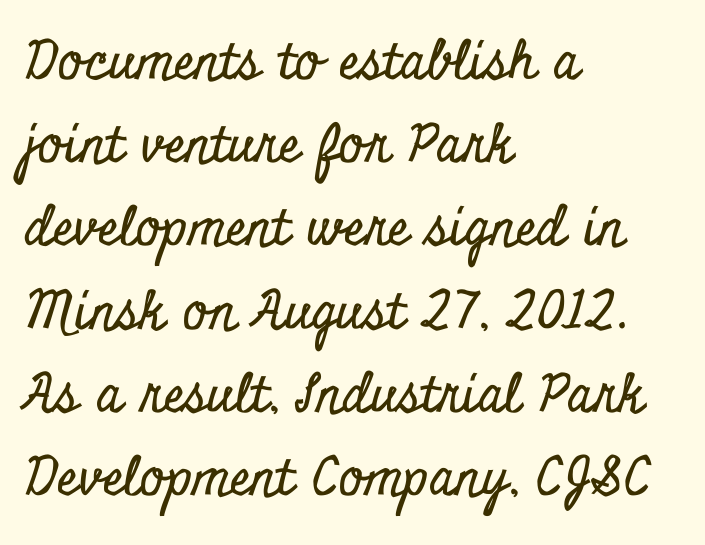
{"serif": "yes", "width": "condensed", "stroke_contrast": "low", "x_height": "small", "monospaced": "no", "underline": "no", "align": "left", "line_spacing": "normal", "line_spacing_ratio": 1.57, "letter_spacing": "normal", "letter_spacing_em": 0.0, "glyph_px": 53}
